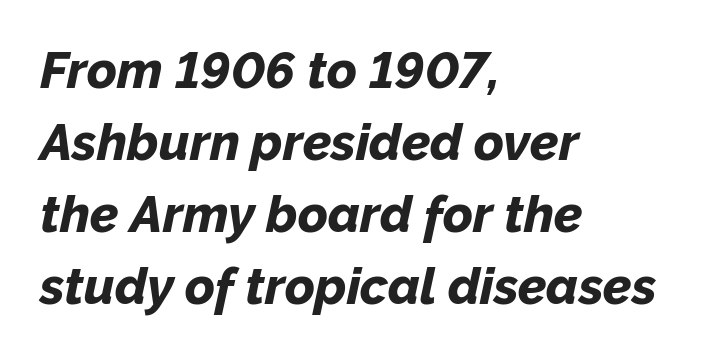
Q: Is the text bold? A: Yes.
Q: Is the text italic (slanted)? A: Yes, it leans right by about 12 degrees.
Q: Is the text underlined? A: No.
Q: How is the paragraph aligned? A: Left-aligned.
Q: Is the spacing between letters normal or unusually wide? A: Normal.
Q: Is the spacing between lines tight, normal or loose? A: Normal.
Q: Width (condensed, normal, or wide)? A: Normal.
Q: Stroke contrast? A: Low.
Q: x-height? A: Medium.
Q: Monospaced? A: No.
